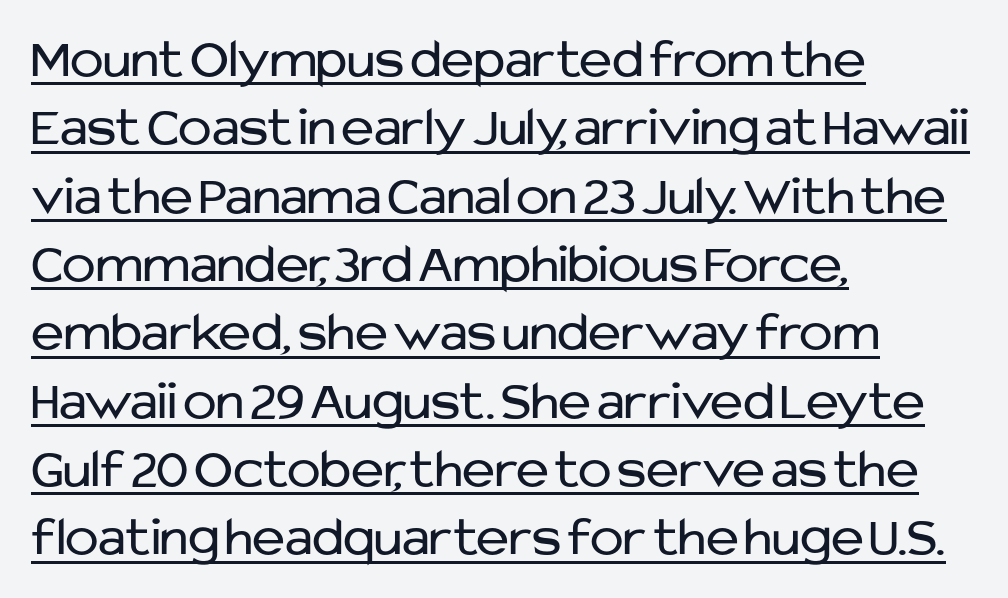
The image shows 56 px regular-weight sans-serif type, upright; set left-aligned, line spacing 1.22x, normal letter spacing, underlined; low stroke contrast and a medium x-height.
